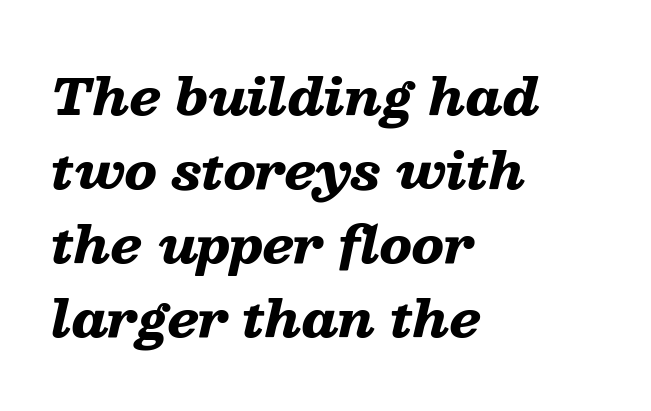
Does the weight exceed regular? Yes, all the way to bold. A classic flush-left, rag-right setting is used for this passage. Character widths vary here, with narrow letters taking less room than wide ones. Rows of type keep a routine distance in the vertical direction. Slant detected: the letters are inclined.
